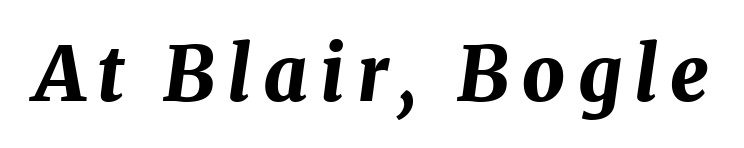
{"italic": "yes", "lean": "right", "slant_degrees": 8, "bold": "yes", "weight": "bold", "width": "normal", "stroke_contrast": "medium", "x_height": "medium", "monospaced": "no", "underline": "no", "glyph_px": 76}
